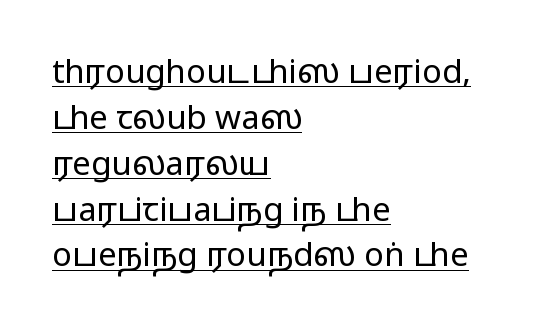
Counters stay open thanks to moderate or lighter strokes. Here the glyphs are tracked normally, forming tight word shapes. Looks like regular typesetting: each glyph gets only the width it needs. The rag falls on the right side of this text block.
